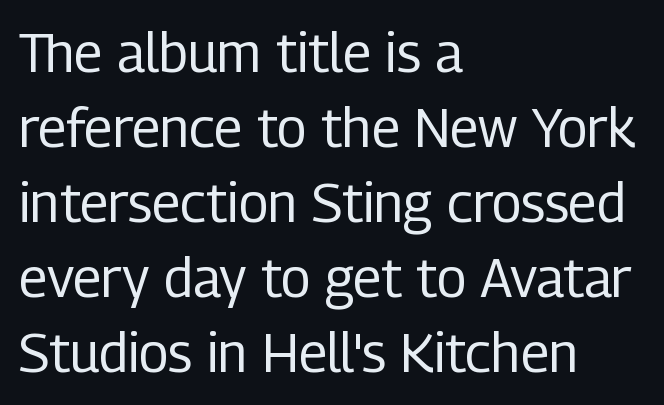
The passage shown is typed in a proportional face where columns would drift. Italic? Not at all — the glyphs are vertical. These lines stack with their left ends in a neat column. What kind of face is this? One without serifs — a sans. Between one letter and the next there's only the usual sliver of space. The designer left line spacing at the default.
